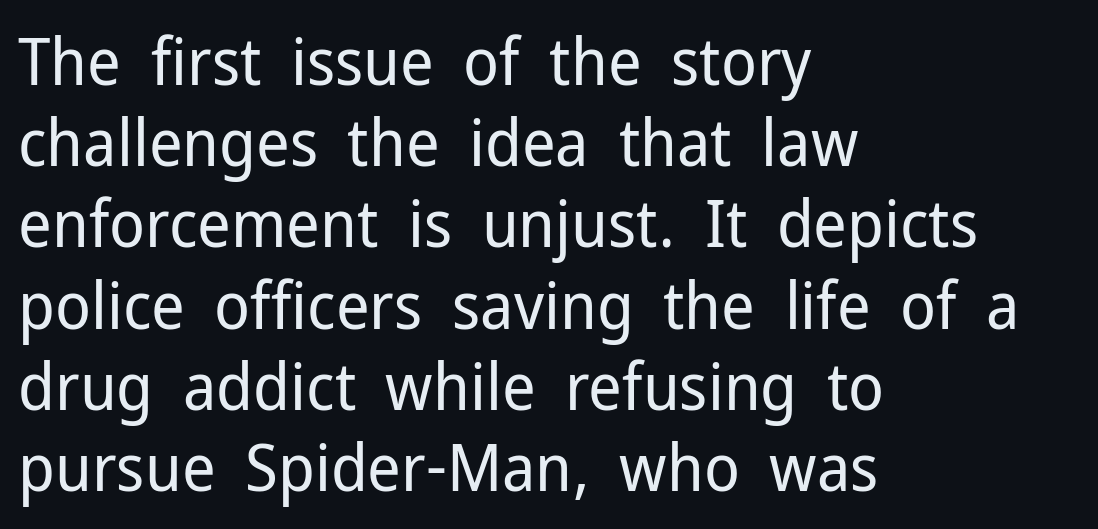
Q: Is the text bold? A: No.
Q: Is the text italic (slanted)? A: No, it is upright.
Q: Is the typeface a serif or a sans-serif typeface? A: Sans-serif.
Q: Is the text underlined? A: No.
Q: How is the paragraph aligned? A: Left-aligned.
Q: Is the spacing between letters normal or unusually wide? A: Normal.
Q: Width (condensed, normal, or wide)? A: Normal.
Q: Stroke contrast? A: Low.
Q: x-height? A: Medium.
Q: Monospaced? A: No.
